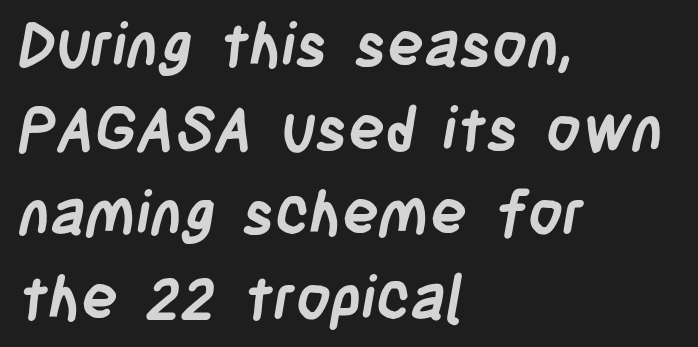
{"serif": "no", "bold": "yes", "weight": "semibold", "width": "condensed", "stroke_contrast": "low", "x_height": "large", "monospaced": "no", "underline": "no", "align": "left", "line_spacing": "normal", "line_spacing_ratio": 1.38, "letter_spacing": "normal", "letter_spacing_em": 0.0, "glyph_px": 61}
